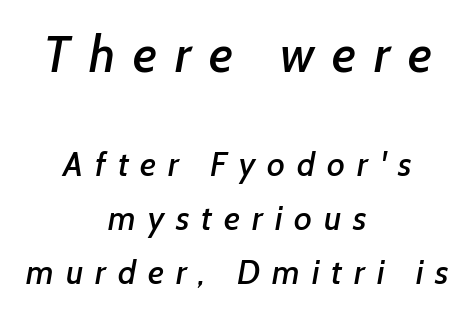
Notice how the passage keeps no hard edge, just a central spine. The rendering uses natural spacing where letterforms have individual widths. Bigger letters appear in the top chunk; the bottom chunk is reduced. Examine the stroke ends and you'll find no serifs.
